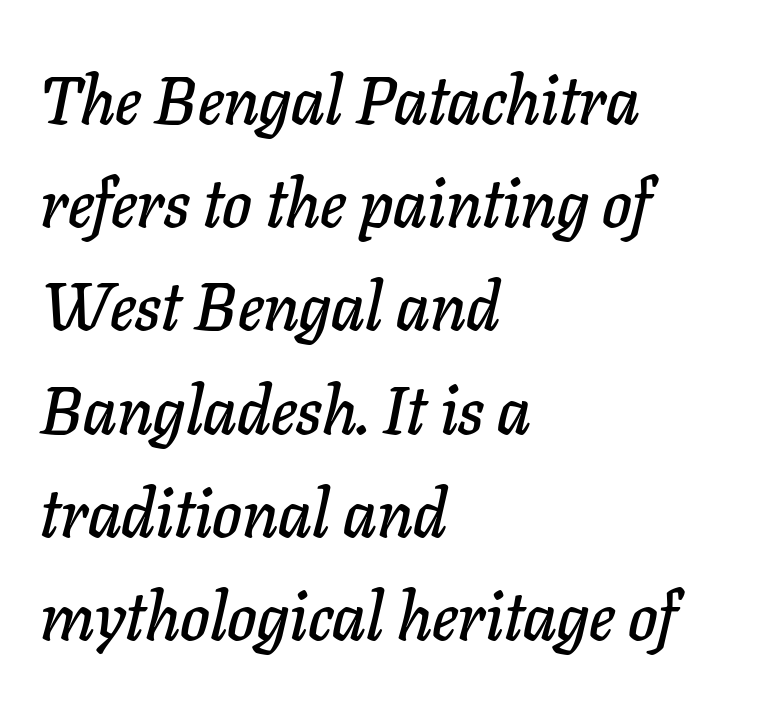
The image shows 67 px text type, italic (leaning right); set left-aligned, normal line spacing (1.54x), normal letter spacing, not underlined; low stroke contrast and a medium x-height.
